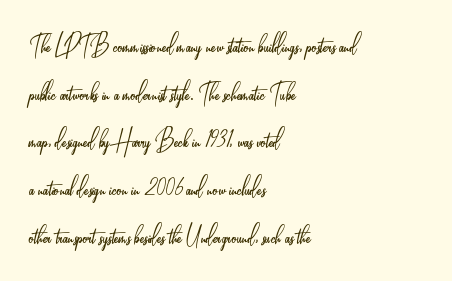
The image shows 31 px light, condensed sans-serif type; set left-aligned, normal line spacing (1.54x), normal letter spacing, not underlined; low stroke contrast and a small x-height.
